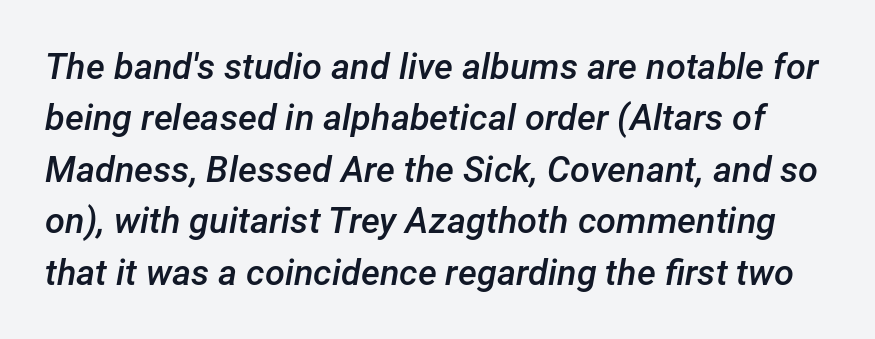
Q: Is the text bold? A: Semi-bold.
Q: Is the text italic (slanted)? A: Yes, it leans right by about 12 degrees.
Q: Is the text underlined? A: No.
Q: Is the spacing between letters normal or unusually wide? A: Normal.
Q: Is the spacing between lines tight, normal or loose? A: Normal.
Q: Width (condensed, normal, or wide)? A: Normal.
Q: Stroke contrast? A: Low.
Q: x-height? A: Medium.
Q: Monospaced? A: No.
